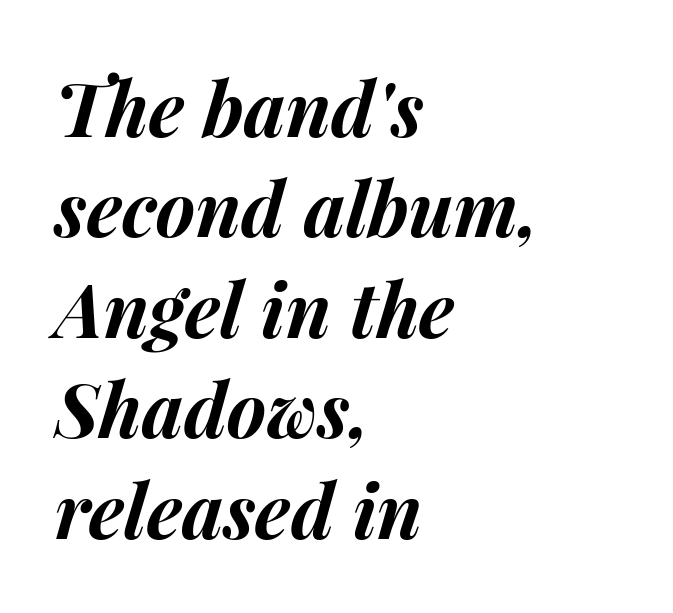
Q: Is the text bold? A: Yes.
Q: Is the text italic (slanted)? A: Yes, it leans right by about 15 degrees.
Q: Is the text underlined? A: No.
Q: How is the paragraph aligned? A: Left-aligned.
Q: Is the spacing between letters normal or unusually wide? A: Normal.
Q: Is the spacing between lines tight, normal or loose? A: Normal.
Q: Width (condensed, normal, or wide)? A: Normal.
Q: Stroke contrast? A: Medium.
Q: x-height? A: Medium.
Q: Monospaced? A: No.
